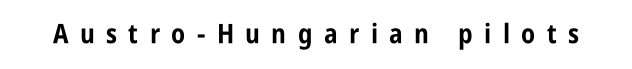
{"italic": "no", "bold": "yes", "underline": "no", "letter_spacing": "wide", "letter_spacing_em": 0.42, "glyph_px": 27}
